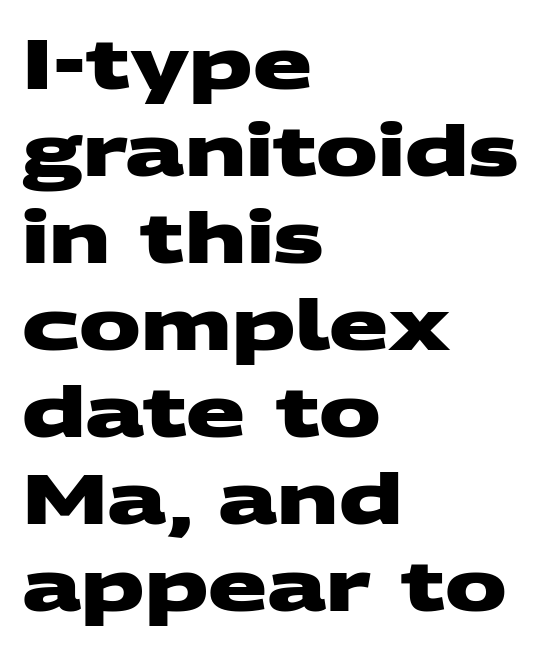
The image shows 69 px heavy, wide sans-serif type; set left-aligned, normal line spacing (1.26x), normal letter spacing, not underlined; medium stroke contrast and a large x-height.
